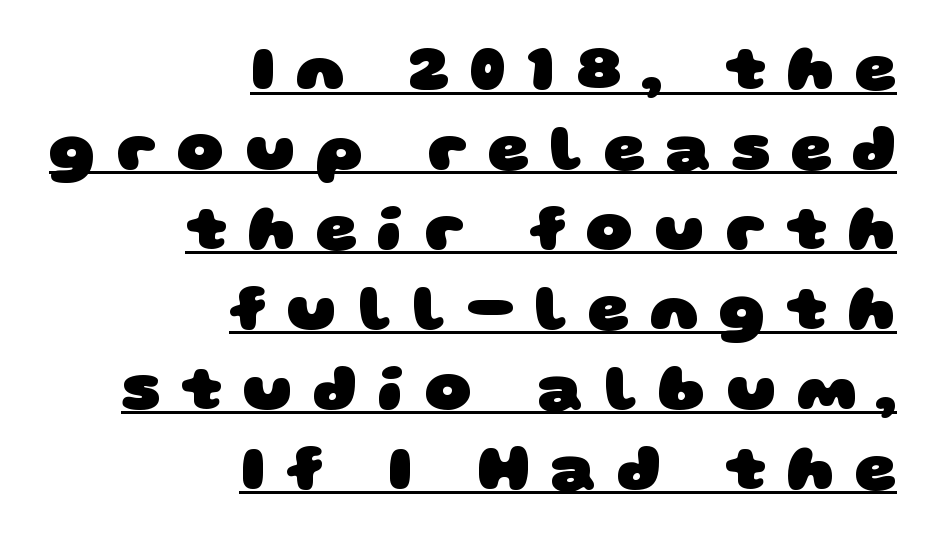
The image shows 65 px heavy, wide sans-serif type; set right-aligned, line spacing 1.23x, unusually wide letter spacing (+0.31 em), underlined; low stroke contrast and a large x-height.
